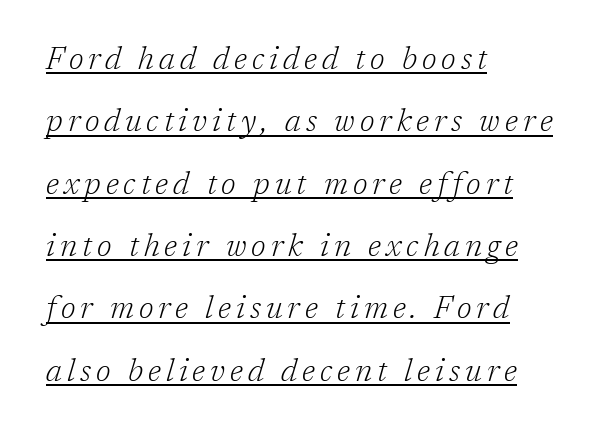
{"serif": "yes", "italic": "yes", "lean": "right", "slant_degrees": 17, "bold": "no", "weight": "light", "width": "normal", "stroke_contrast": "low", "x_height": "medium", "monospaced": "no", "underline": "yes", "align": "left", "line_spacing": "loose", "line_spacing_ratio": 2.01, "glyph_px": 31}
